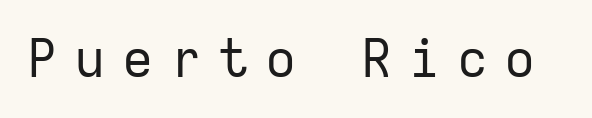
Nope, no serifs anywhere on these letters. Italic? Not at all — the glyphs are vertical. Only glyphs here, with clear space below each row. A typesetter would call this monospace, since all characters share one set width. No letter is thick-stroked: the sample isn't bold. Substantial extra tracking has been applied to these lines.
